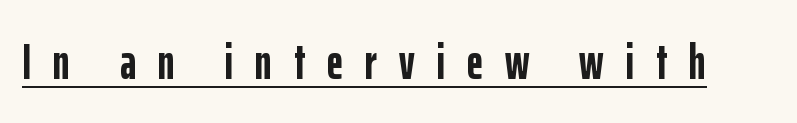
Q: Is the text bold? A: Yes.
Q: Is the text italic (slanted)? A: No, it is upright.
Q: Is the typeface a serif or a sans-serif typeface? A: Sans-serif.
Q: Is the text underlined? A: Yes.
Q: Is the spacing between letters normal or unusually wide? A: Unusually wide.
Q: Width (condensed, normal, or wide)? A: Condensed.
Q: Stroke contrast? A: Low.
Q: x-height? A: Medium.
Q: Monospaced? A: No.
